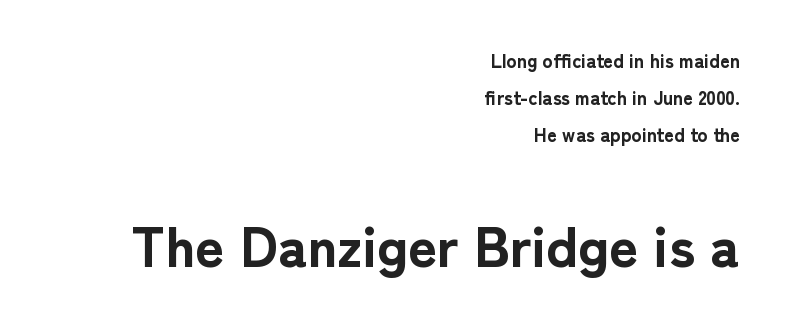
The image shows 56 px bold sans-serif type, upright; set right-aligned, loose line spacing (1.96x), normal letter spacing, not underlined; the second (bottom) block is 2.95x larger; low stroke contrast and a medium x-height.
